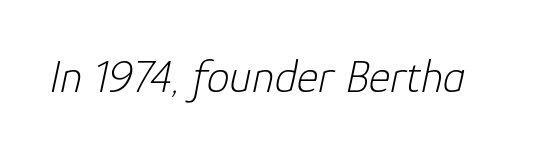
Q: Is the text bold? A: No.
Q: Is the text italic (slanted)? A: Yes, it leans right by about 12 degrees.
Q: Is the text underlined? A: No.
Q: Is the spacing between letters normal or unusually wide? A: Normal.
Q: Width (condensed, normal, or wide)? A: Normal.
Q: Stroke contrast? A: Low.
Q: x-height? A: Medium.
Q: Monospaced? A: No.
